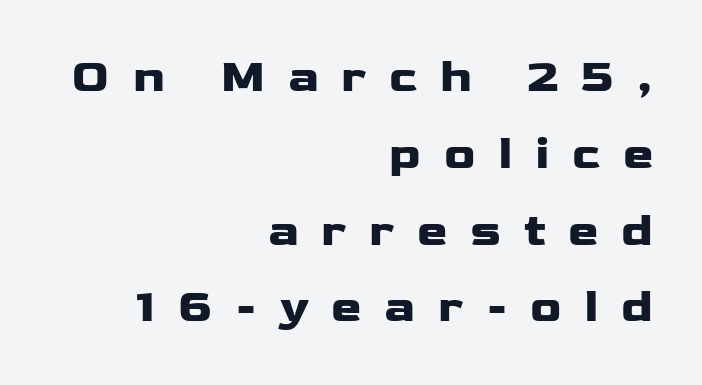
The image shows 46 px heavy, wide sans-serif type, upright; set right-aligned, normal line spacing (1.67x), unusually wide letter spacing (+0.49 em), not underlined; low stroke contrast and a medium x-height.
